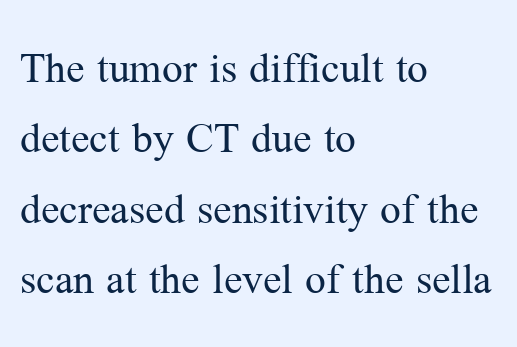
Q: Is the text bold? A: No.
Q: Is the text italic (slanted)? A: No, it is upright.
Q: Is the typeface a serif or a sans-serif typeface? A: Serif.
Q: Is the text underlined? A: No.
Q: How is the paragraph aligned? A: Left-aligned.
Q: Is the spacing between letters normal or unusually wide? A: Normal.
Q: Is the spacing between lines tight, normal or loose? A: Normal.
Q: Width (condensed, normal, or wide)? A: Normal.
Q: Stroke contrast? A: Medium.
Q: x-height? A: Medium.
Q: Monospaced? A: No.
